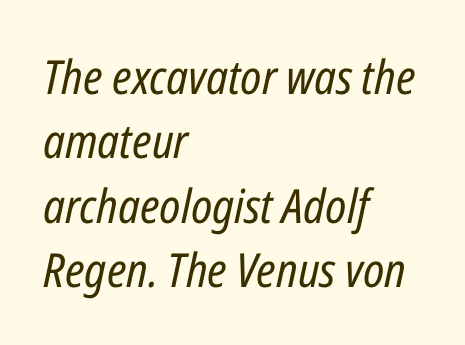
The image shows 47 px regular-weight, condensed type, italic (leaning right); set left-aligned, normal line spacing (1.37x), normal letter spacing, not underlined; low stroke contrast and a medium x-height.
